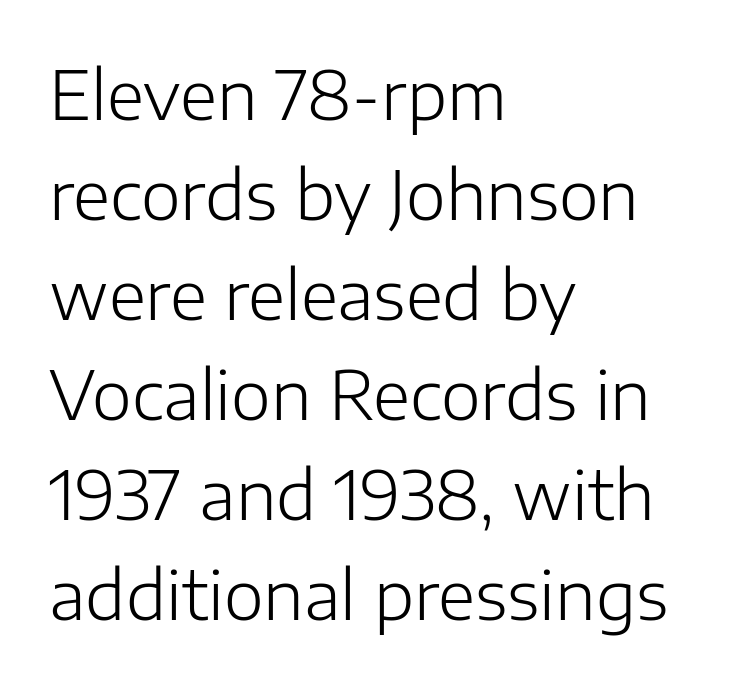
Rows of type keep a routine distance in the vertical direction. Check the space under the baseline: it is left empty. The compositor pushed each line to the left boundary. You could not count columns in this text — the font is proportionally spaced.
